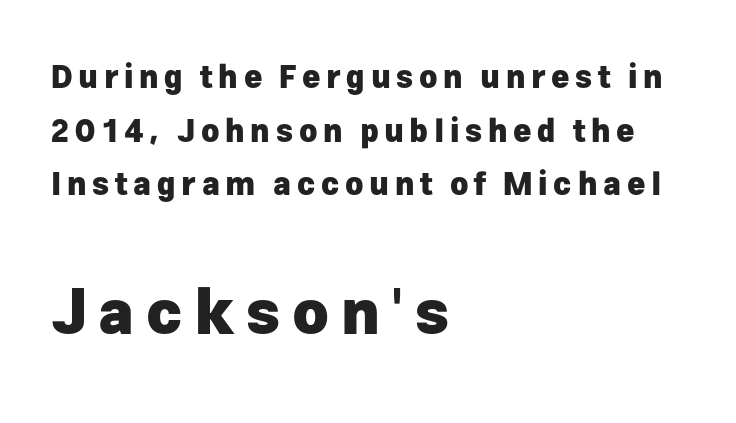
Q: Is the text bold? A: Yes.
Q: Is the text italic (slanted)? A: No, it is upright.
Q: Is the typeface a serif or a sans-serif typeface? A: Sans-serif.
Q: Is the text underlined? A: No.
Q: How is the paragraph aligned? A: Left-aligned.
Q: Which block of text is set in a larger size, the first (top) or the second (bottom)? A: The second (bottom) one.
Q: Width (condensed, normal, or wide)? A: Normal.
Q: Stroke contrast? A: Low.
Q: x-height? A: Medium.
Q: Monospaced? A: No.
